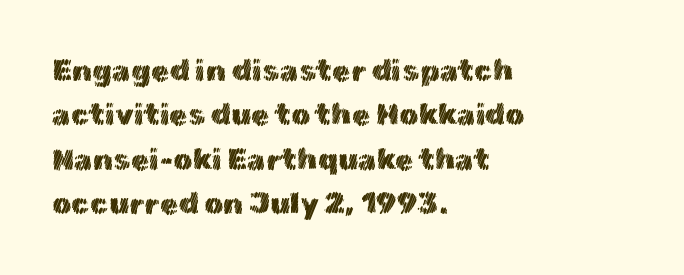
This is roman type, the default non-slanted kind. Rule under the text: the space is simply empty. Between one letter and the next there's only the usual sliver of space. The rag falls on the right side of this text block.
